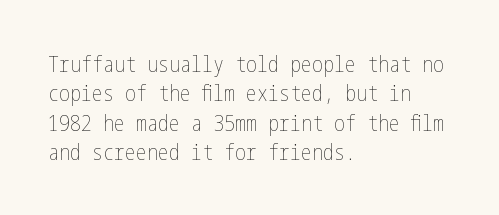
{"italic": "no", "bold": "no", "underline": "no", "align": "left", "line_spacing": "normal", "line_spacing_ratio": 1.33, "letter_spacing": "normal", "letter_spacing_em": 0.0, "glyph_px": 22}
